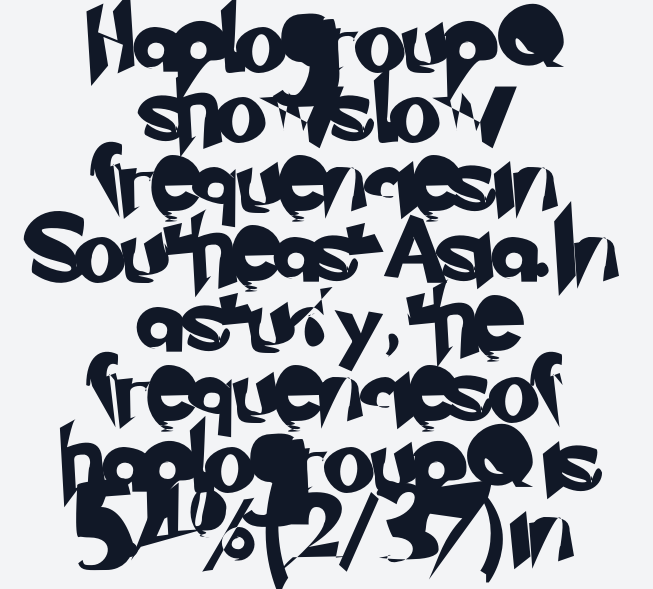
Q: Is the typeface a serif or a sans-serif typeface? A: Sans-serif.
Q: Is the text underlined? A: No.
Q: How is the paragraph aligned? A: Centered.
Q: Is the spacing between letters normal or unusually wide? A: Normal.
Q: Is the spacing between lines tight, normal or loose? A: Tight.
Q: Width (condensed, normal, or wide)? A: Normal.
Q: Stroke contrast? A: Low.
Q: x-height? A: Small.
Q: Monospaced? A: No.
